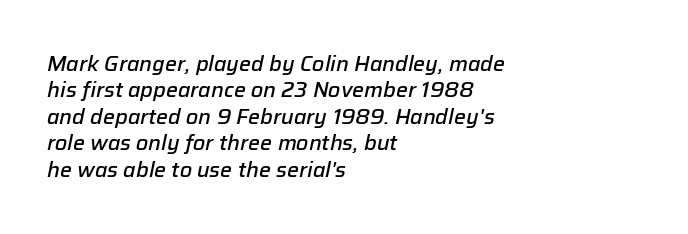
Q: Is the text bold? A: Semi-bold.
Q: Is the text italic (slanted)? A: Yes, it leans right by about 12 degrees.
Q: Is the text underlined? A: No.
Q: How is the paragraph aligned? A: Left-aligned.
Q: Is the spacing between letters normal or unusually wide? A: Normal.
Q: Is the spacing between lines tight, normal or loose? A: Normal.
